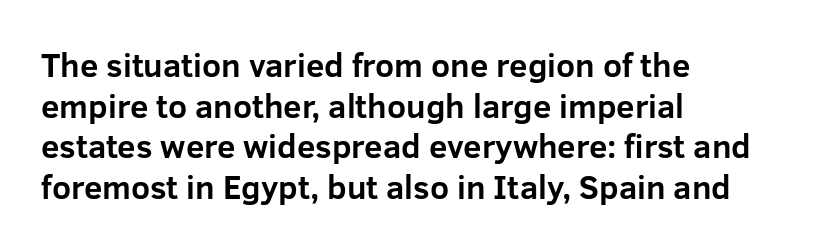
The image shows 33 px bold sans-serif type, upright; set left-aligned, line spacing 1.23x, normal letter spacing, not underlined; low stroke contrast and a medium x-height.
